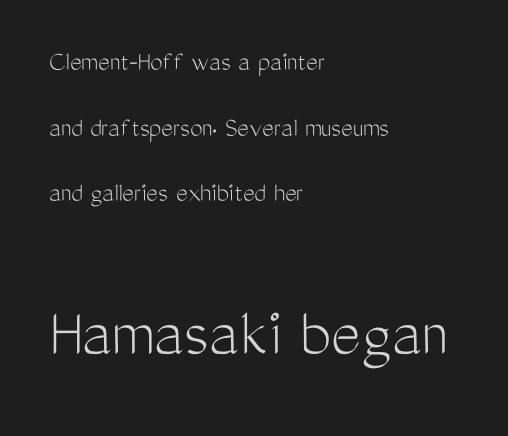
{"serif": "no", "italic": "no", "bold": "no", "weight": "light", "width": "condensed", "stroke_contrast": "medium", "x_height": "medium", "monospaced": "no", "underline": "no", "align": "left", "line_spacing": "loose", "line_spacing_ratio": 2.34, "letter_spacing": "normal", "letter_spacing_em": 0.0, "larger_block": "second", "size_ratio": 2.54, "glyph_px": 71}
